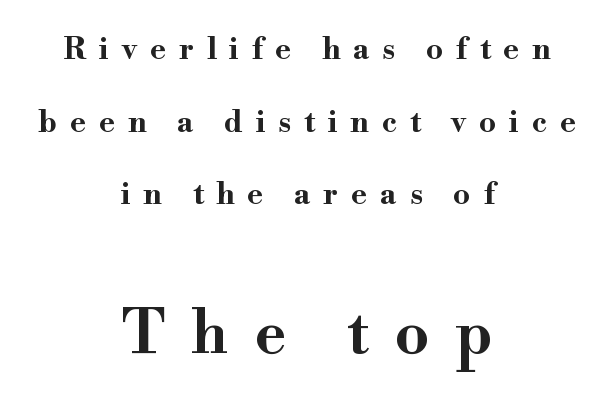
The image shows 60 px bold, wide serif type, upright; set centered, loose line spacing (2.42x), unusually wide letter spacing (+0.43 em), not underlined; the second (bottom) block is 2.0x larger; high stroke contrast and a small x-height.
